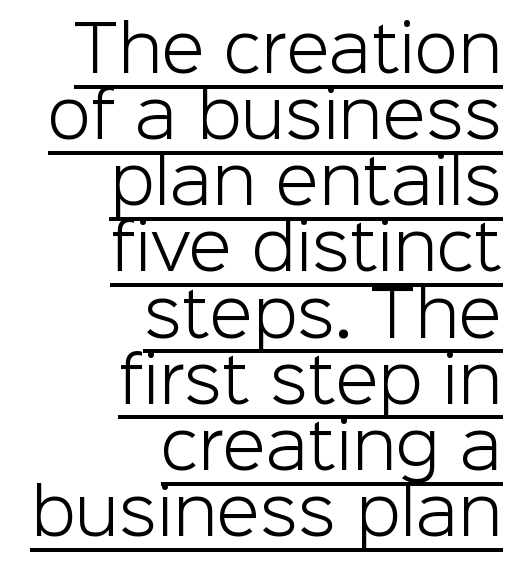
This sample carries an underscore along the baseline area. The leading is snug, giving the passage a crowded texture. Typeset ragged left — the right edge is the straight one. A roman cut, with each character standing at attention. Counters stay open thanks to moderate or lighter strokes.
